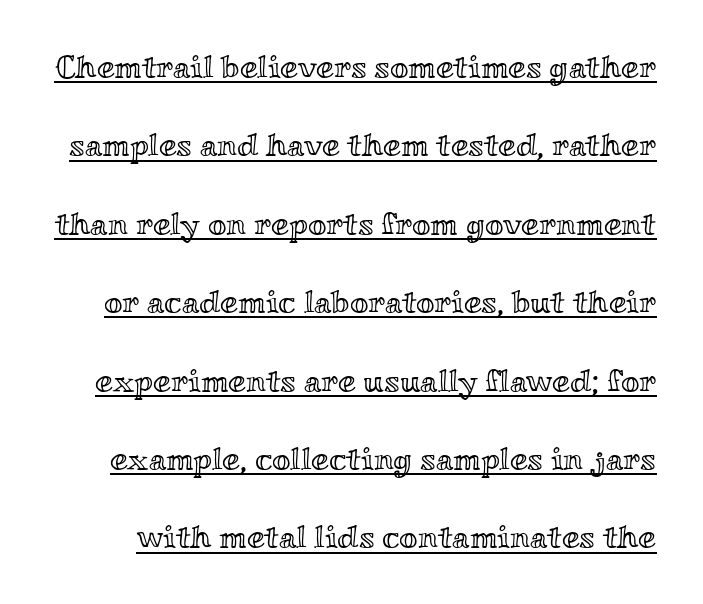
Q: Is the text italic (slanted)? A: No, it is upright.
Q: Is the text underlined? A: Yes.
Q: Is the spacing between letters normal or unusually wide? A: Normal.
Q: Is the spacing between lines tight, normal or loose? A: Loose.
Q: Width (condensed, normal, or wide)? A: Wide.
Q: x-height? A: Small.
Q: Monospaced? A: No.
